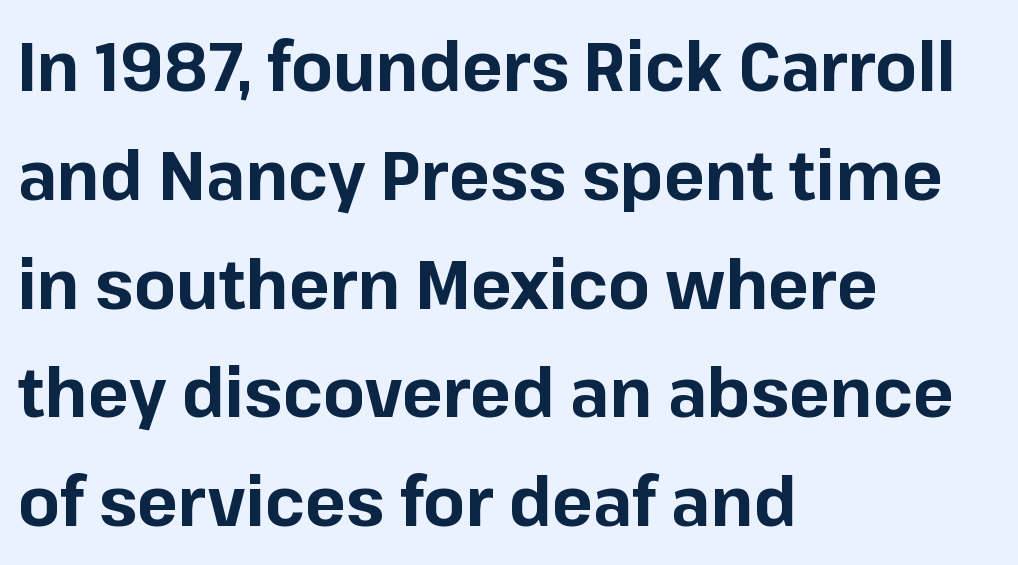
{"serif": "no", "italic": "no", "bold": "yes", "weight": "bold", "width": "normal", "stroke_contrast": "low", "x_height": "medium", "monospaced": "no", "underline": "no", "align": "left", "line_spacing": "normal", "line_spacing_ratio": 1.6, "letter_spacing": "normal", "letter_spacing_em": 0.0, "glyph_px": 68}
